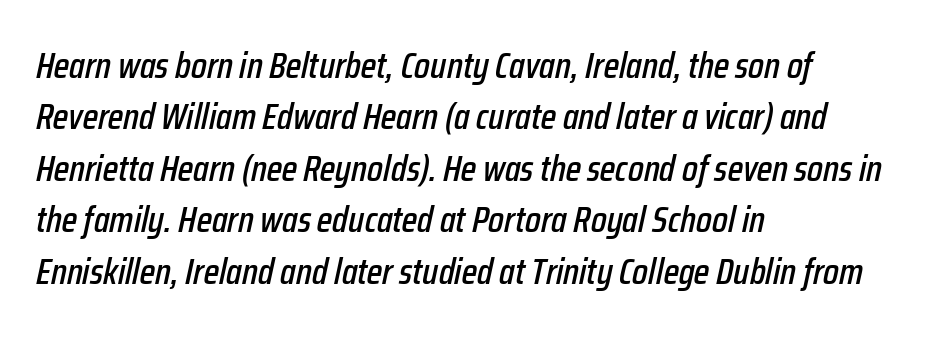
Q: Is the text italic (slanted)? A: Yes, it leans right by about 12 degrees.
Q: Is the text underlined? A: No.
Q: How is the paragraph aligned? A: Left-aligned.
Q: Is the spacing between letters normal or unusually wide? A: Normal.
Q: Is the spacing between lines tight, normal or loose? A: Normal.
Q: Width (condensed, normal, or wide)? A: Condensed.
Q: Stroke contrast? A: Low.
Q: x-height? A: Medium.
Q: Monospaced? A: No.
